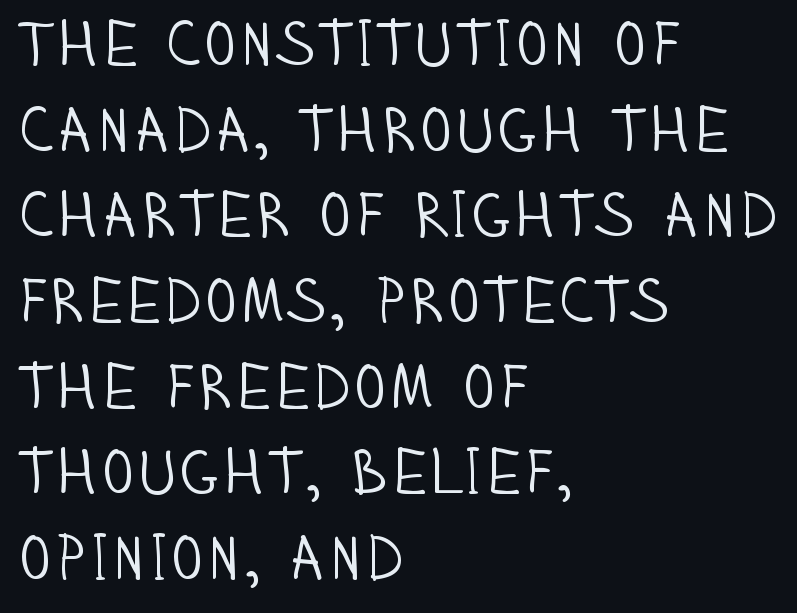
You could not count columns in this text — the font is proportionally spaced. These lines are composed in type without serifs. Words appear dense and cohesive because spacing is normal. The typeface has the unassuming heft of standard copy or less. Tall strokes in this sample are plumb rather than angled.
